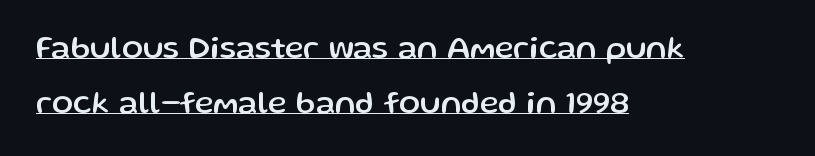
{"serif": "no", "italic": "no", "width": "normal", "stroke_contrast": "low", "x_height": "medium", "monospaced": "no", "underline": "yes", "align": "left", "line_spacing_ratio": 1.71, "letter_spacing": "normal", "letter_spacing_em": 0.0, "glyph_px": 32}
